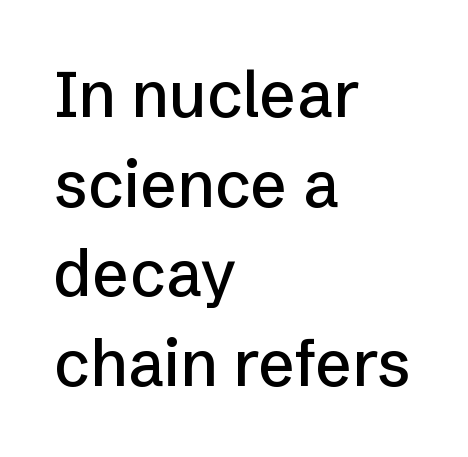
Reading down the column, the eye jumps a familiar distance to each next line. Is this a fixed-width face? No — the glyphs have proportional, varying widths. Quick note: not italic, upright. The string is rendered with underlining switched off. This rendering employs a face without finishing strokes, i.e., a sans-serif. The face used here is rendered with its standard letterfit.
